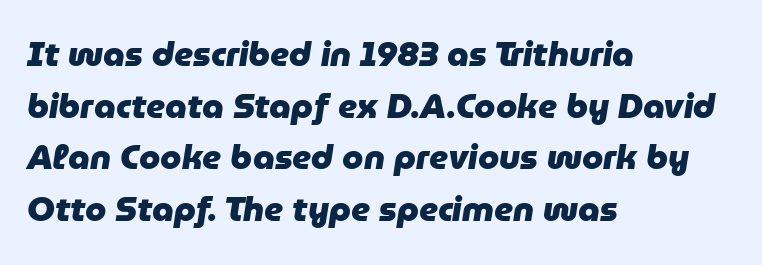
Q: Is the text bold? A: Yes.
Q: Is the text italic (slanted)? A: Yes, it leans right by about 9 degrees.
Q: Is the text underlined? A: No.
Q: How is the paragraph aligned? A: Left-aligned.
Q: Is the spacing between letters normal or unusually wide? A: Normal.
Q: Is the spacing between lines tight, normal or loose? A: Normal.
Q: Width (condensed, normal, or wide)? A: Normal.
Q: Stroke contrast? A: Low.
Q: x-height? A: Medium.
Q: Monospaced? A: No.
